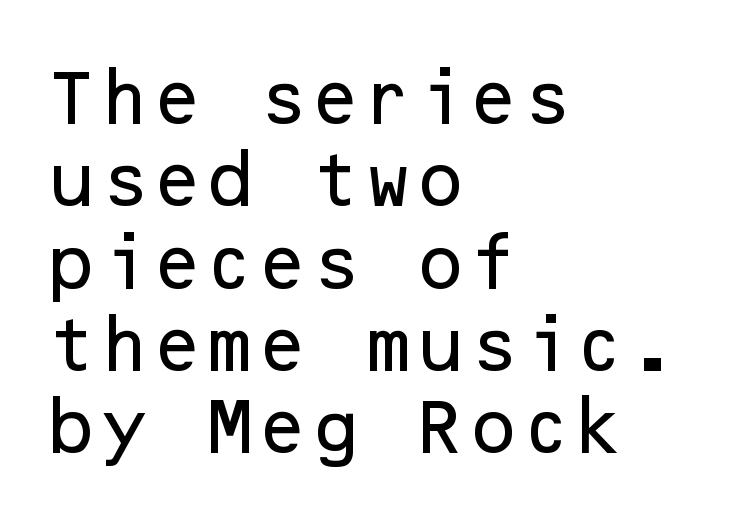
The font's upright variant was chosen for this text. The rendering anchors every line to the left-hand side. The leading is moderate, giving the passage an even texture. What stands out about the letter spacing? Nothing — it is the standard amount. This rendering features lettering with no underline. The glyphs in this specimen are sans serif.
